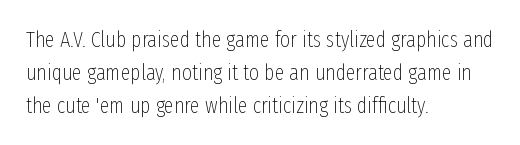
The image shows 22 px text type, upright; set left-aligned, normal line spacing (1.49x), normal letter spacing, not underlined.
